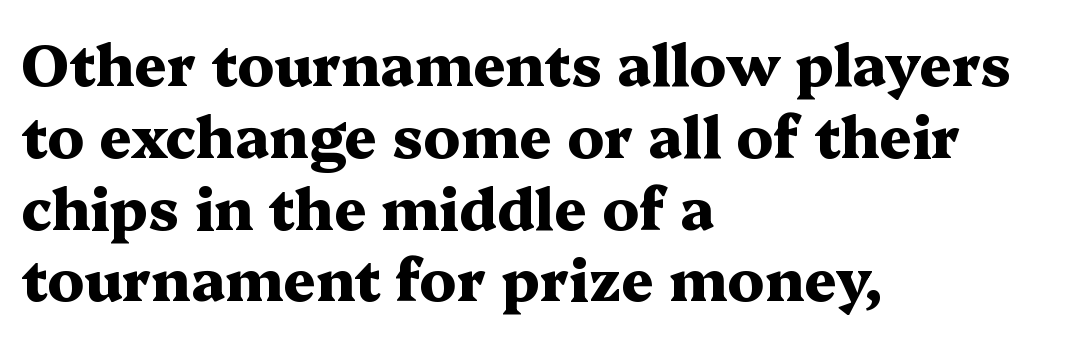
Q: Is the text bold? A: Yes.
Q: Is the text italic (slanted)? A: No, it is upright.
Q: Is the typeface a serif or a sans-serif typeface? A: Serif.
Q: Is the text underlined? A: No.
Q: How is the paragraph aligned? A: Left-aligned.
Q: Is the spacing between letters normal or unusually wide? A: Normal.
Q: Is the spacing between lines tight, normal or loose? A: Normal.
Q: Width (condensed, normal, or wide)? A: Wide.
Q: Stroke contrast? A: Medium.
Q: x-height? A: Medium.
Q: Monospaced? A: No.
